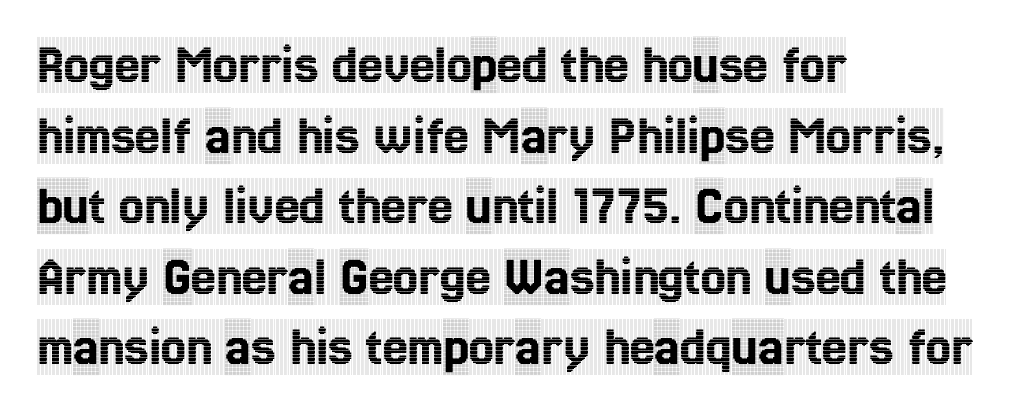
Q: Is the text italic (slanted)? A: No, it is upright.
Q: Is the typeface a serif or a sans-serif typeface? A: Serif.
Q: Is the text underlined? A: No.
Q: How is the paragraph aligned? A: Left-aligned.
Q: Is the spacing between letters normal or unusually wide? A: Normal.
Q: Is the spacing between lines tight, normal or loose? A: Normal.
Q: Width (condensed, normal, or wide)? A: Condensed.
Q: x-height? A: Large.
Q: Monospaced? A: No.
